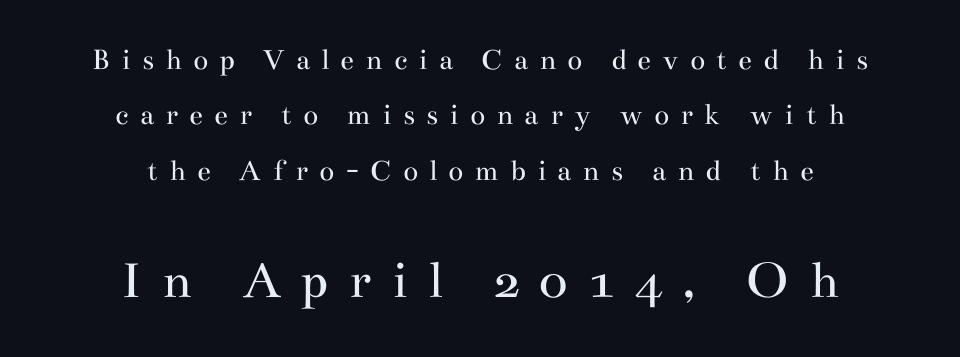
{"serif": "yes", "italic": "no", "bold": "no", "weight": "regular", "width": "wide", "stroke_contrast": "medium", "x_height": "small", "monospaced": "no", "underline": "no", "align": "center", "line_spacing_ratio": 1.79, "letter_spacing": "wide", "letter_spacing_em": 0.36, "larger_block": "second", "size_ratio": 1.77, "glyph_px": 55}
